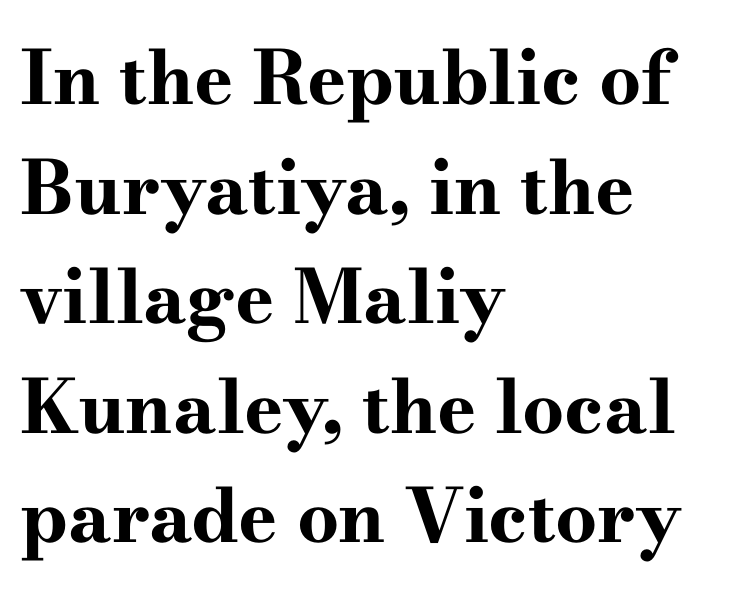
Q: Is the text bold? A: Yes.
Q: Is the text italic (slanted)? A: No, it is upright.
Q: Is the typeface a serif or a sans-serif typeface? A: Serif.
Q: Is the text underlined? A: No.
Q: How is the paragraph aligned? A: Left-aligned.
Q: Is the spacing between letters normal or unusually wide? A: Normal.
Q: Is the spacing between lines tight, normal or loose? A: Normal.
Q: Width (condensed, normal, or wide)? A: Wide.
Q: Stroke contrast? A: High.
Q: x-height? A: Small.
Q: Monospaced? A: No.
